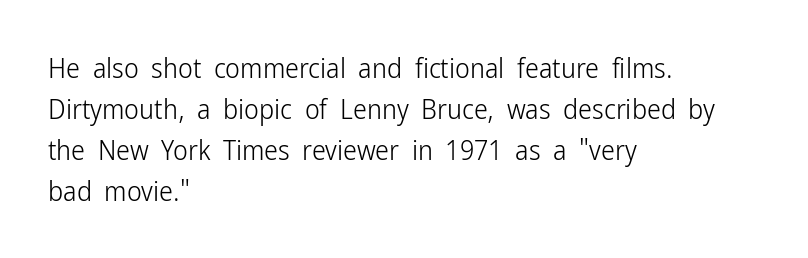
Q: Is the text bold? A: No.
Q: Is the text italic (slanted)? A: No, it is upright.
Q: Is the typeface a serif or a sans-serif typeface? A: Sans-serif.
Q: Is the text underlined? A: No.
Q: How is the paragraph aligned? A: Left-aligned.
Q: Is the spacing between letters normal or unusually wide? A: Normal.
Q: Is the spacing between lines tight, normal or loose? A: Normal.
Q: Width (condensed, normal, or wide)? A: Condensed.
Q: Stroke contrast? A: Low.
Q: x-height? A: Medium.
Q: Monospaced? A: No.
